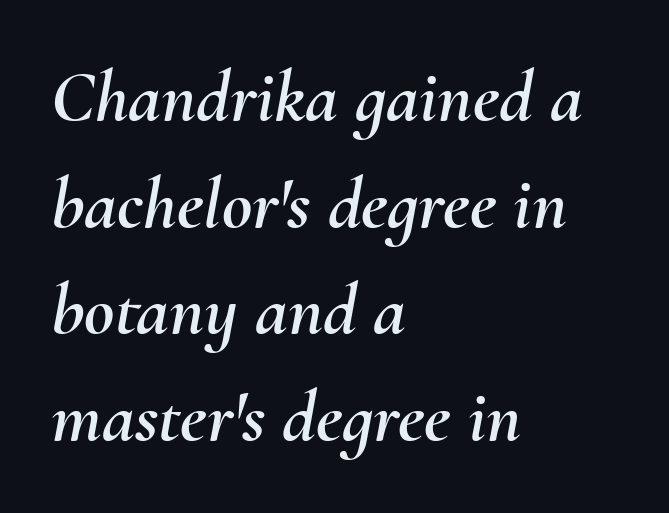
Q: Is the text italic (slanted)? A: Yes, it leans right by about 10 degrees.
Q: Is the text underlined? A: No.
Q: How is the paragraph aligned? A: Left-aligned.
Q: Is the spacing between letters normal or unusually wide? A: Normal.
Q: Is the spacing between lines tight, normal or loose? A: Normal.
Q: Width (condensed, normal, or wide)? A: Normal.
Q: Stroke contrast? A: Medium.
Q: x-height? A: Small.
Q: Monospaced? A: No.
